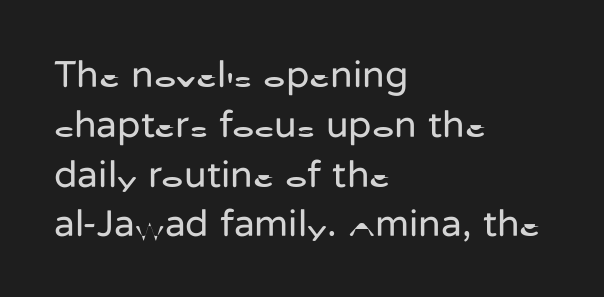
{"serif": "no", "italic": "no", "bold": "no", "weight": "regular", "width": "normal", "stroke_contrast": "low", "x_height": "medium", "monospaced": "no", "underline": "no", "align": "left", "line_spacing": "normal", "line_spacing_ratio": 1.31, "letter_spacing": "normal", "letter_spacing_em": 0.0, "glyph_px": 38}
